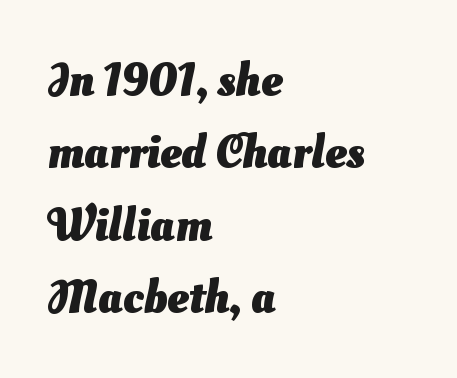
{"serif": "no", "bold": "yes", "weight": "heavy", "width": "normal", "stroke_contrast": "medium", "x_height": "small", "monospaced": "no", "underline": "no", "align": "left", "line_spacing": "normal", "line_spacing_ratio": 1.54, "letter_spacing": "normal", "letter_spacing_em": 0.0, "glyph_px": 47}
